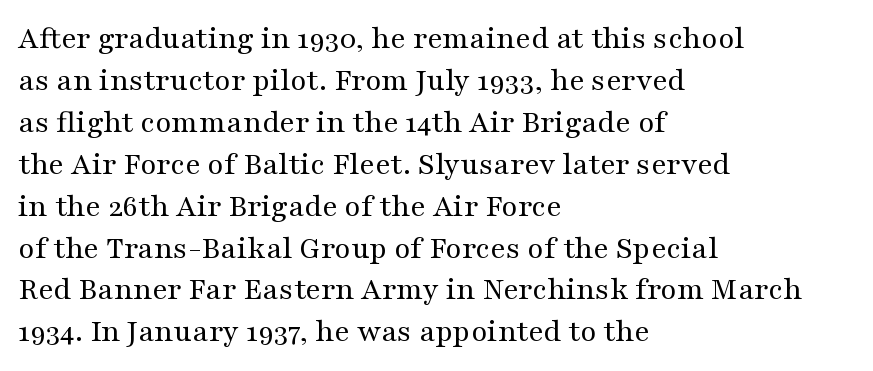
Q: Is the text bold? A: No.
Q: Is the text italic (slanted)? A: No, it is upright.
Q: Is the typeface a serif or a sans-serif typeface? A: Serif.
Q: Is the text underlined? A: No.
Q: How is the paragraph aligned? A: Left-aligned.
Q: Is the spacing between letters normal or unusually wide? A: Normal.
Q: Is the spacing between lines tight, normal or loose? A: Normal.
Q: Width (condensed, normal, or wide)? A: Wide.
Q: Stroke contrast? A: Medium.
Q: x-height? A: Medium.
Q: Monospaced? A: No.
